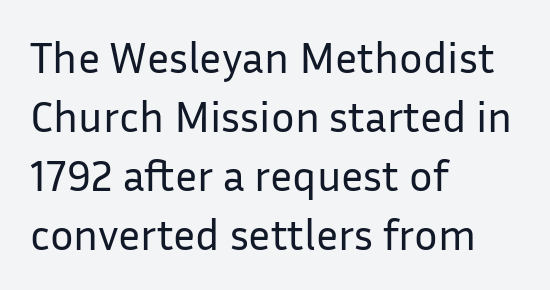
{"serif": "no", "italic": "no", "bold": "no", "weight": "regular", "width": "normal", "stroke_contrast": "low", "x_height": "medium", "monospaced": "no", "underline": "no", "align": "left", "line_spacing": "normal", "line_spacing_ratio": 1.34, "letter_spacing": "normal", "letter_spacing_em": 0.0, "glyph_px": 44}
